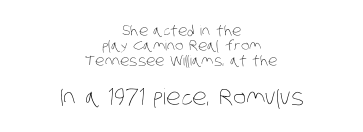
The image shows 22 px text type; set centered, tight line spacing (1.07x), normal letter spacing, not underlined; the second (bottom) block is 1.57x larger.
